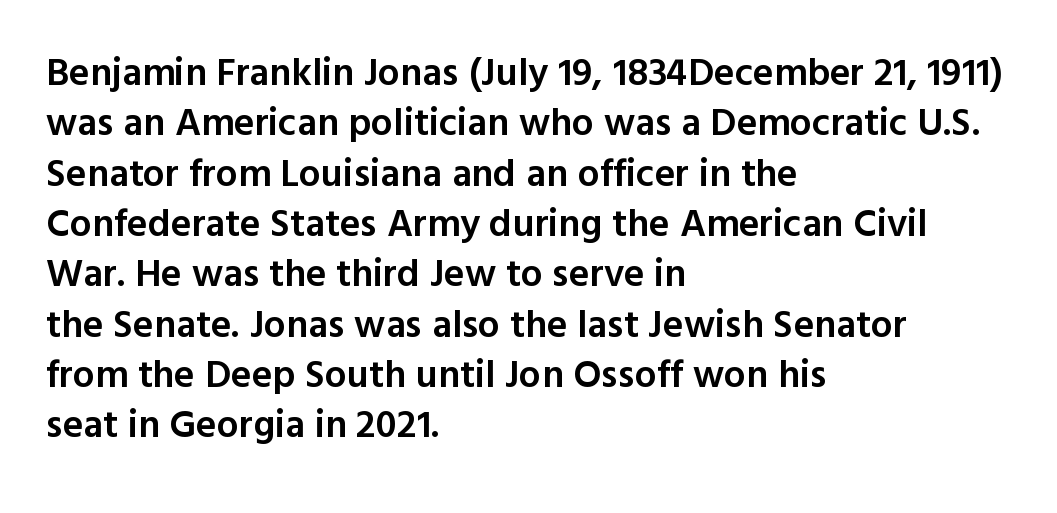
{"serif": "no", "italic": "no", "bold": "semi", "weight": "semibold", "width": "normal", "x_height": "medium", "monospaced": "no", "underline": "no", "align": "left", "line_spacing": "normal", "line_spacing_ratio": 1.29, "letter_spacing": "normal", "letter_spacing_em": 0.0, "glyph_px": 39}
